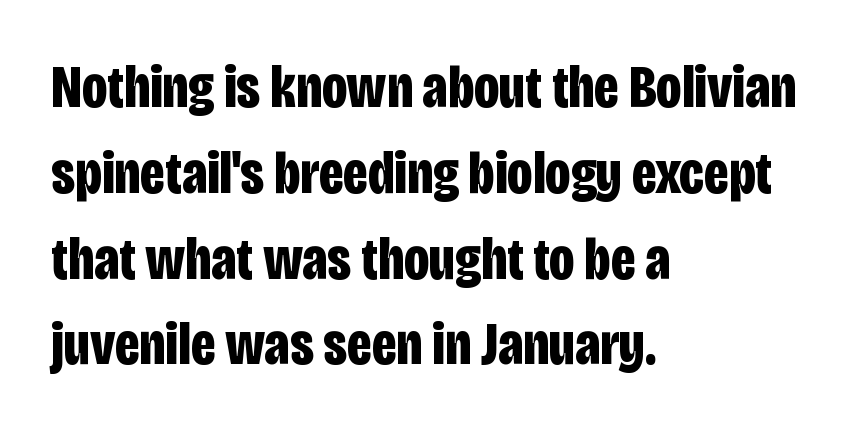
Q: Is the text bold? A: Yes.
Q: Is the text italic (slanted)? A: No, it is upright.
Q: Is the typeface a serif or a sans-serif typeface? A: Sans-serif.
Q: Is the text underlined? A: No.
Q: How is the paragraph aligned? A: Left-aligned.
Q: Is the spacing between letters normal or unusually wide? A: Normal.
Q: Is the spacing between lines tight, normal or loose? A: Normal.
Q: Width (condensed, normal, or wide)? A: Condensed.
Q: Stroke contrast? A: Low.
Q: x-height? A: Large.
Q: Monospaced? A: No.
